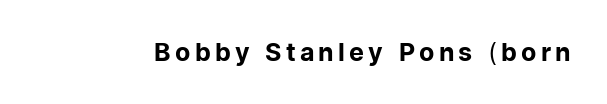
The image shows 25 px text type, upright; set not underlined.
